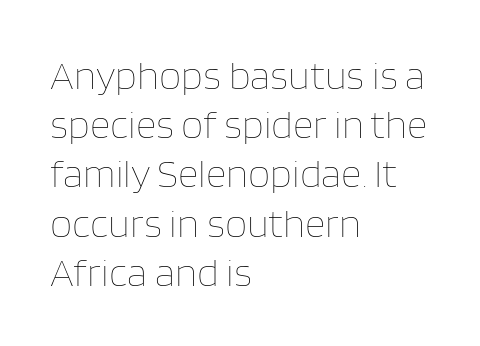
The image shows 40 px thin type, upright; set left-aligned, line spacing 1.23x, normal letter spacing, not underlined; low stroke contrast and a large x-height.
